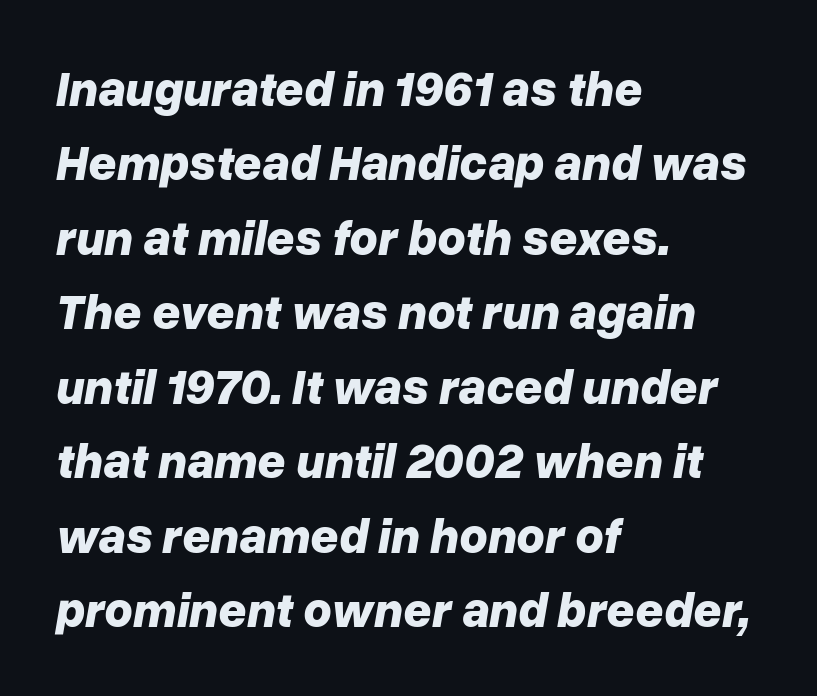
The image shows 49 px bold type, italic (leaning right); set left-aligned, normal line spacing (1.52x), normal letter spacing, not underlined; low stroke contrast and a medium x-height.
